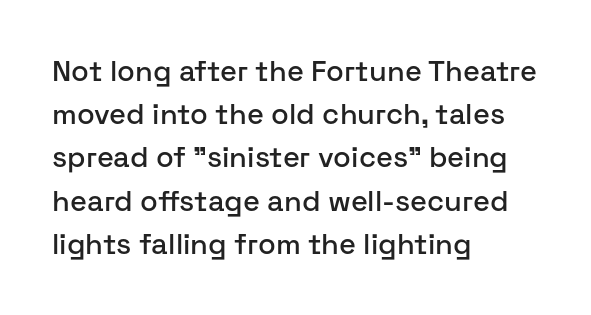
The text was rendered using a sans face with plain stroke endings. Every row of glyphs begins at an identical x-position on the left. Tracking here is standard; glyphs follow each other at the usual distance. Style check: upright.
